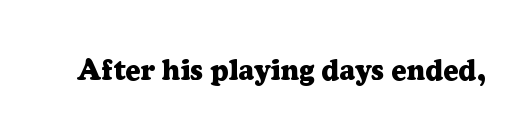
{"serif": "yes", "italic": "no", "bold": "yes", "weight": "heavy", "width": "normal", "stroke_contrast": "low", "x_height": "medium", "monospaced": "no", "underline": "no", "letter_spacing": "normal", "letter_spacing_em": 0.0, "glyph_px": 29}
